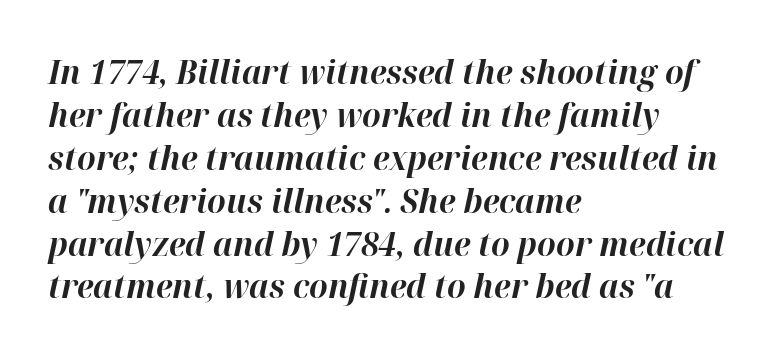
Q: Is the text bold? A: Yes.
Q: Is the text italic (slanted)? A: Yes, it leans right by about 12 degrees.
Q: Is the text underlined? A: No.
Q: How is the paragraph aligned? A: Left-aligned.
Q: Is the spacing between letters normal or unusually wide? A: Normal.
Q: Is the spacing between lines tight, normal or loose? A: Normal.
Q: Width (condensed, normal, or wide)? A: Normal.
Q: Stroke contrast? A: High.
Q: x-height? A: Medium.
Q: Monospaced? A: No.
